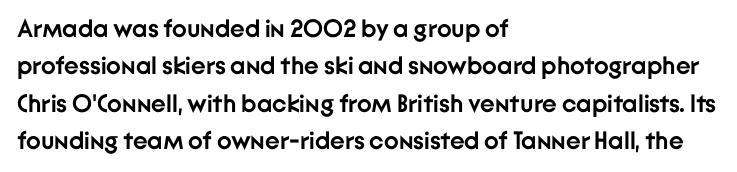
Baseline-to-baseline distance is the conventional proportion of letter height. The typesetter chose a ragged-right arrangement here. The zone under the glyphs is completely vacant. Typesetter's note: full bold, strokes at maximum text heaviness. In terms of posture, this sample is upright. The horizontal fit of the characters is conventional and even.
